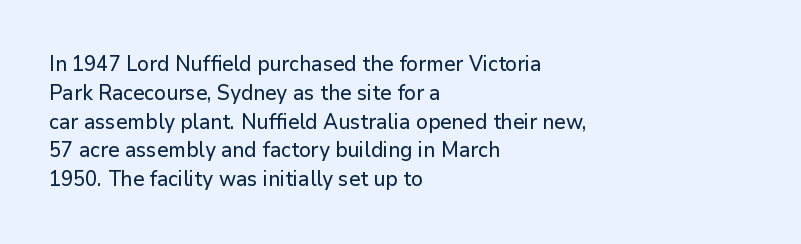
The image shows 21 px text type, upright; set left-aligned, normal line spacing (1.37x), normal letter spacing, not underlined.
